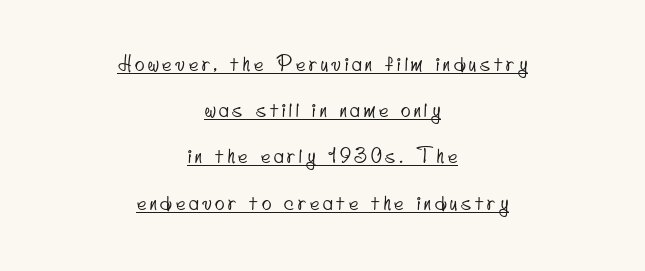
Horizontal bands of white between lines are thick stripes. If you folded the block vertically in half, each line would mirror itself in length. The glyphs are accompanied by a horizontal stroke just below them.
